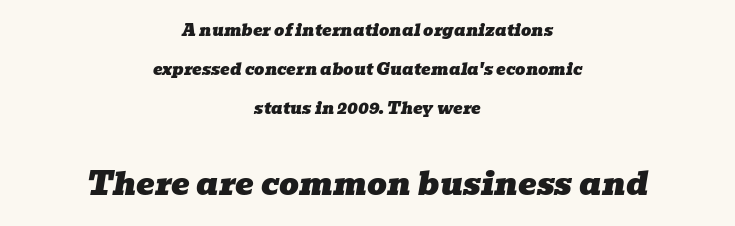
Q: Is the text italic (slanted)? A: Yes, it leans right by about 10 degrees.
Q: Is the typeface a serif or a sans-serif typeface? A: Serif.
Q: Is the text underlined? A: No.
Q: How is the paragraph aligned? A: Centered.
Q: Is the spacing between letters normal or unusually wide? A: Normal.
Q: Is the spacing between lines tight, normal or loose? A: Loose.
Q: Which block of text is set in a larger size, the first (top) or the second (bottom)? A: The second (bottom) one.
Q: Width (condensed, normal, or wide)? A: Wide.
Q: Stroke contrast? A: Low.
Q: x-height? A: Medium.
Q: Monospaced? A: No.
